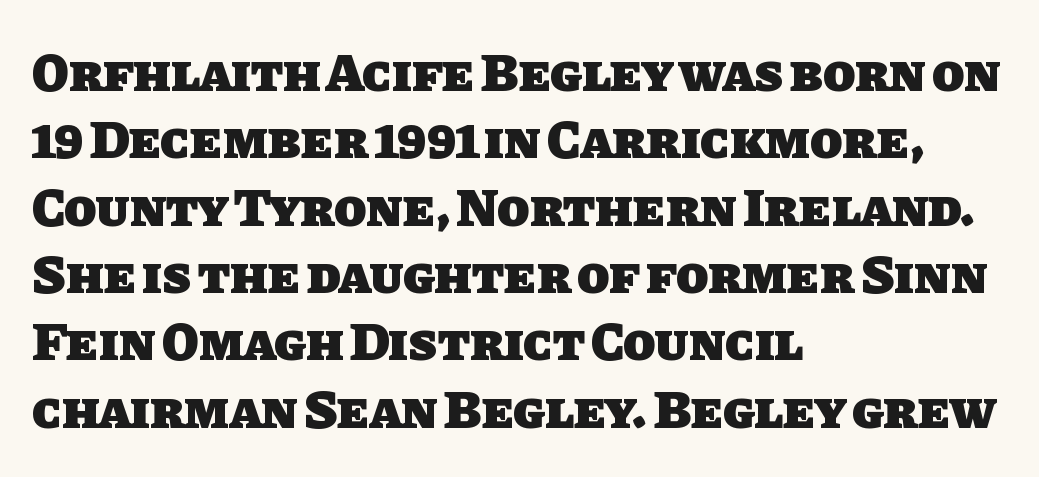
Q: Is the text bold? A: Yes.
Q: Is the typeface a serif or a sans-serif typeface? A: Sans-serif.
Q: Is the text underlined? A: No.
Q: How is the paragraph aligned? A: Left-aligned.
Q: Is the spacing between letters normal or unusually wide? A: Normal.
Q: Is the spacing between lines tight, normal or loose? A: Normal.
Q: Width (condensed, normal, or wide)? A: Normal.
Q: Stroke contrast? A: Low.
Q: x-height? A: Large.
Q: Monospaced? A: No.
